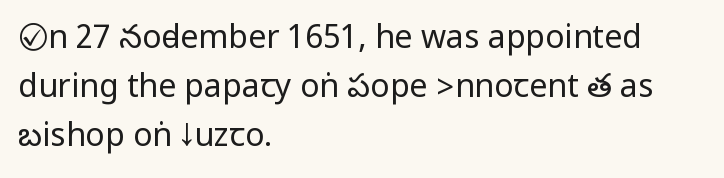
{"serif": "no", "italic": "no", "bold": "no", "weight": "regular", "width": "condensed", "stroke_contrast": "low", "underline": "no", "align": "left", "line_spacing": "normal", "line_spacing_ratio": 1.53, "letter_spacing": "normal", "letter_spacing_em": 0.0, "glyph_px": 32}
